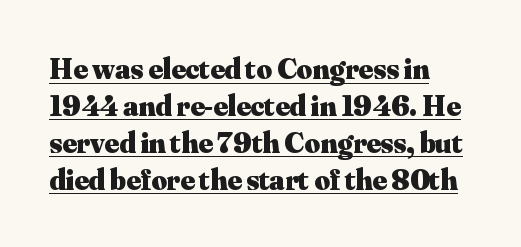
{"serif": "yes", "italic": "no", "bold": "yes", "weight": "heavy", "width": "normal", "stroke_contrast": "medium", "x_height": "small", "monospaced": "no", "underline": "yes", "align": "left", "line_spacing_ratio": 1.23, "letter_spacing": "normal", "letter_spacing_em": 0.0, "glyph_px": 30}
